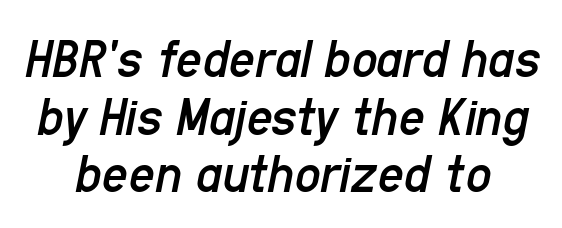
The image shows 57 px regular-weight, condensed type, italic (leaning right); set centered, tight line spacing (1.01x), normal letter spacing, not underlined; low stroke contrast and a medium x-height.
